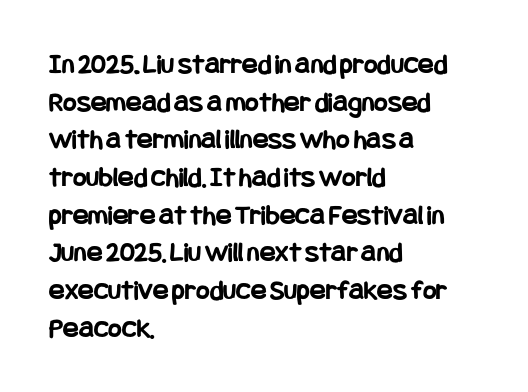
The image shows 29 px bold, condensed sans-serif type, upright; set left-aligned, normal line spacing (1.3x), normal letter spacing, not underlined; low stroke contrast and a large x-height.
